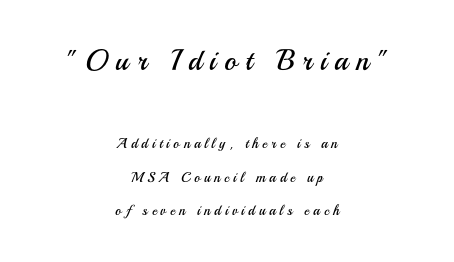
The image shows 29 px regular-weight sans-serif type; set centered, loose line spacing (2.38x), unusually wide letter spacing (+0.28 em), not underlined; the first (top) block is 2.07x larger; medium stroke contrast and a small x-height.
